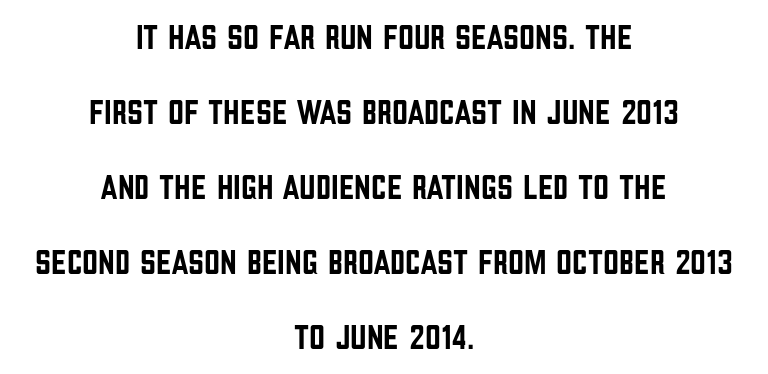
{"serif": "no", "italic": "no", "width": "condensed", "stroke_contrast": "low", "x_height": "large", "monospaced": "no", "underline": "no", "align": "center", "line_spacing": "loose", "line_spacing_ratio": 2.14, "letter_spacing": "normal", "letter_spacing_em": 0.0, "glyph_px": 35}
